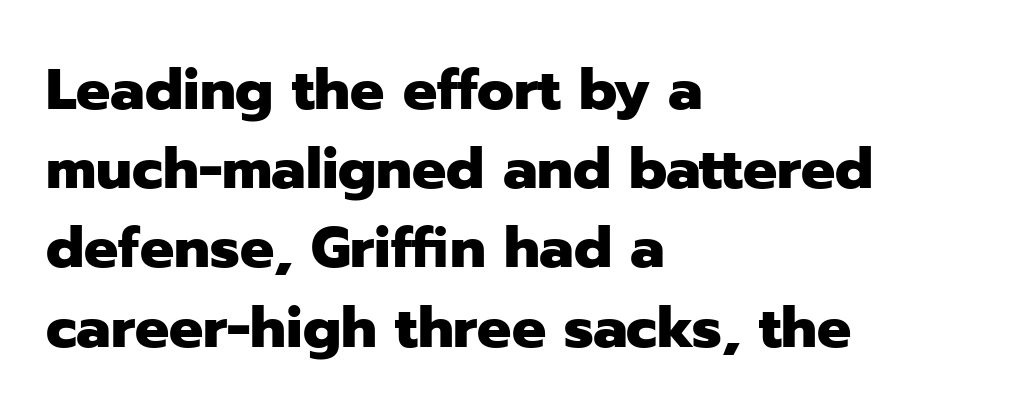
Q: Is the text bold? A: Yes.
Q: Is the text italic (slanted)? A: No, it is upright.
Q: Is the typeface a serif or a sans-serif typeface? A: Sans-serif.
Q: Is the text underlined? A: No.
Q: How is the paragraph aligned? A: Left-aligned.
Q: Is the spacing between letters normal or unusually wide? A: Normal.
Q: Is the spacing between lines tight, normal or loose? A: Normal.
Q: Width (condensed, normal, or wide)? A: Normal.
Q: Stroke contrast? A: Low.
Q: x-height? A: Medium.
Q: Monospaced? A: No.
